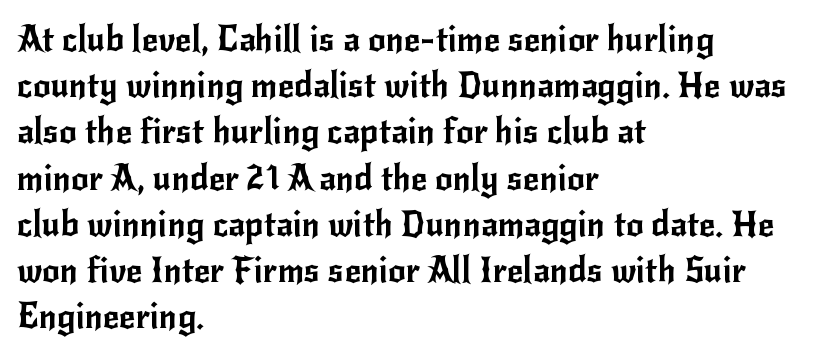
Q: Is the text italic (slanted)? A: No, it is upright.
Q: Is the typeface a serif or a sans-serif typeface? A: Sans-serif.
Q: Is the text underlined? A: No.
Q: How is the paragraph aligned? A: Left-aligned.
Q: Is the spacing between letters normal or unusually wide? A: Normal.
Q: Is the spacing between lines tight, normal or loose? A: Normal.
Q: Width (condensed, normal, or wide)? A: Normal.
Q: Stroke contrast? A: Low.
Q: x-height? A: Small.
Q: Monospaced? A: No.
